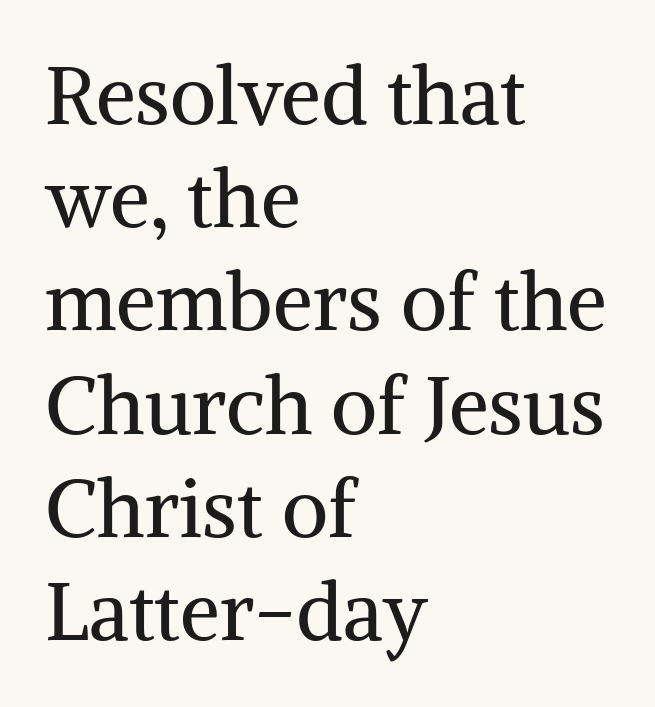
Q: Is the text bold? A: No.
Q: Is the text italic (slanted)? A: No, it is upright.
Q: Is the typeface a serif or a sans-serif typeface? A: Serif.
Q: Is the text underlined? A: No.
Q: How is the paragraph aligned? A: Left-aligned.
Q: Is the spacing between letters normal or unusually wide? A: Normal.
Q: Is the spacing between lines tight, normal or loose? A: Normal.
Q: Width (condensed, normal, or wide)? A: Normal.
Q: Stroke contrast? A: Medium.
Q: x-height? A: Medium.
Q: Monospaced? A: No.
